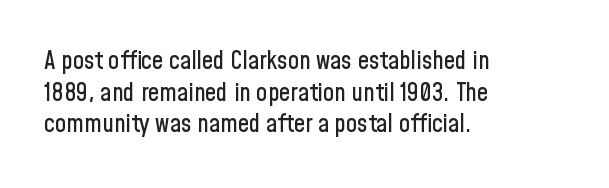
The image shows 25 px text type, upright; set left-aligned, normal line spacing (1.27x), normal letter spacing, not underlined.
